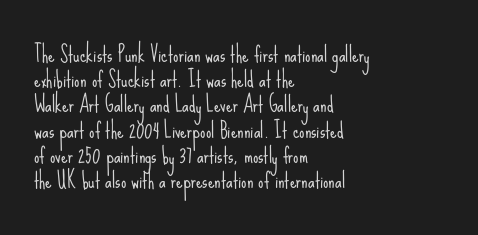
{"italic": "no", "bold": "no", "underline": "no", "align": "left", "line_spacing_ratio": 1.2, "letter_spacing": "normal", "letter_spacing_em": 0.0, "glyph_px": 21}
